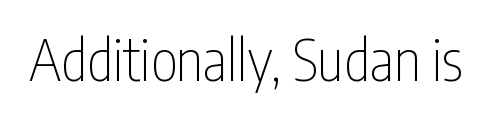
Descender tails drop into unmarked territory. Is there any slant? The stems are plumb. Spacing verdict: proportional, widths tailored to each character. These glyphs show unthickened strokes, regular width or finer. The glyphs in this specimen are sans serif.
